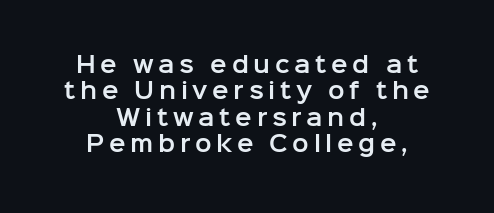
The specimen omits any rule beneath the text block's lines. Letter spacing: wide. Unlike italic type, these characters show no tilt at all. Layout note: lines centered.
